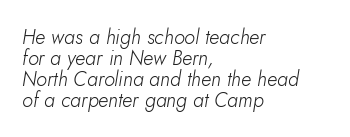
The image shows 20 px text type, italic (leaning right); set left-aligned, tight line spacing (1.05x), normal letter spacing, not underlined.
